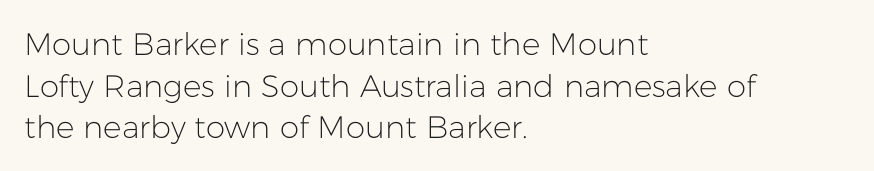
The image shows 31 px light sans-serif type, upright; set left-aligned, normal line spacing (1.34x), normal letter spacing, not underlined; low stroke contrast and a medium x-height.
